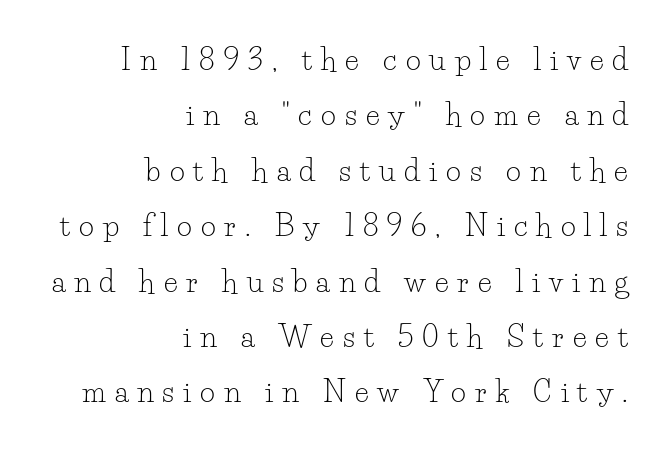
The type family on display is of the serif kind. The typography opts for an upright posture over an oblique one. The rendering uses natural spacing where letterforms have individual widths. Think standard paragraph weight, or any step lighter than that.
